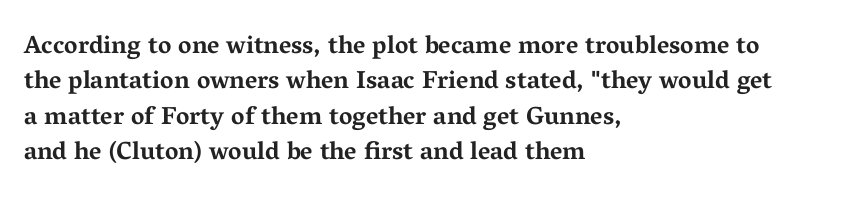
Q: Is the text bold? A: Yes.
Q: Is the text italic (slanted)? A: No, it is upright.
Q: Is the text underlined? A: No.
Q: How is the paragraph aligned? A: Left-aligned.
Q: Is the spacing between letters normal or unusually wide? A: Normal.
Q: Is the spacing between lines tight, normal or loose? A: Normal.
